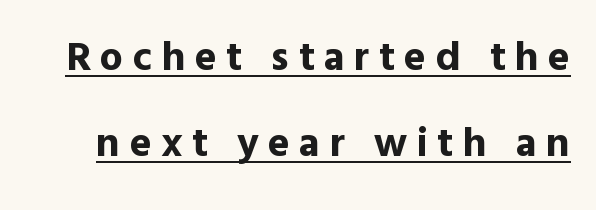
{"serif": "no", "italic": "no", "bold": "yes", "weight": "bold", "width": "normal", "x_height": "medium", "monospaced": "no", "underline": "yes", "line_spacing": "loose", "line_spacing_ratio": 2.09, "letter_spacing": "wide", "letter_spacing_em": 0.23, "glyph_px": 41}
